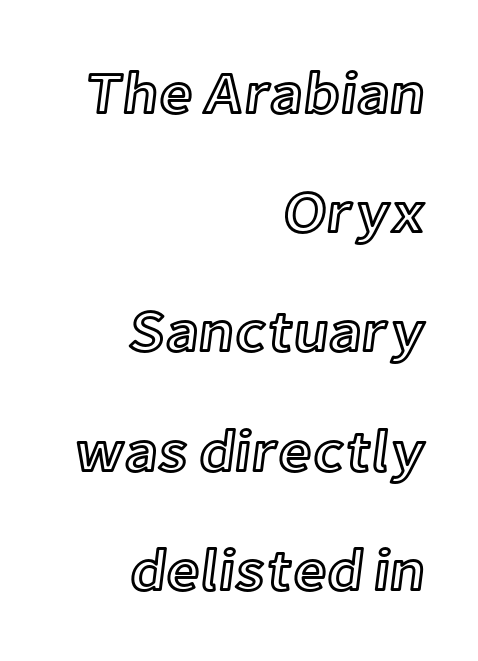
The image shows 59 px text type; set right-aligned, loose line spacing (2.02x), normal letter spacing, not underlined; a medium x-height.
